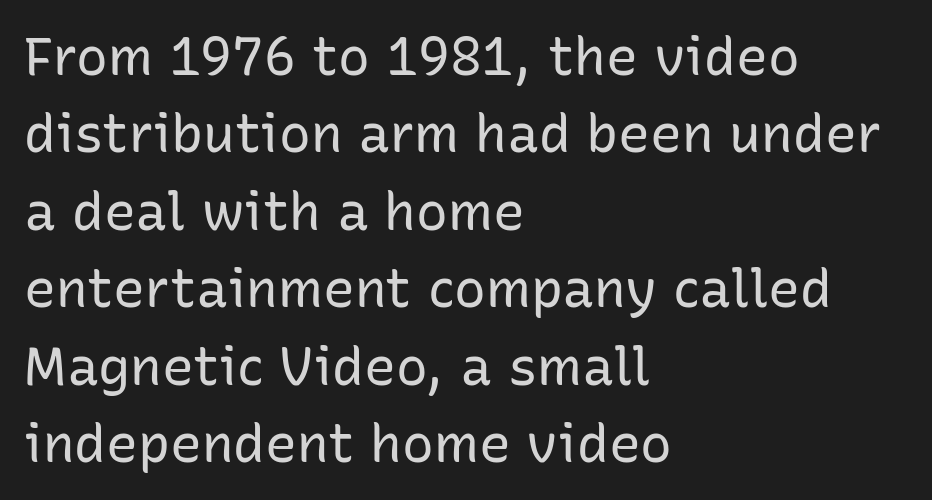
Q: Is the text bold? A: No.
Q: Is the text italic (slanted)? A: No, it is upright.
Q: Is the typeface a serif or a sans-serif typeface? A: Sans-serif.
Q: Is the text underlined? A: No.
Q: How is the paragraph aligned? A: Left-aligned.
Q: Is the spacing between letters normal or unusually wide? A: Normal.
Q: Is the spacing between lines tight, normal or loose? A: Normal.
Q: Width (condensed, normal, or wide)? A: Normal.
Q: Stroke contrast? A: Low.
Q: x-height? A: Medium.
Q: Monospaced? A: No.
